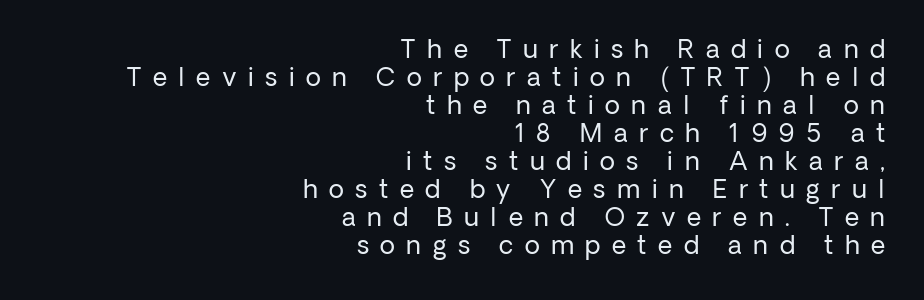
The image shows 25 px text type, upright; set right-aligned, tight line spacing (1.12x), unusually wide letter spacing (+0.46 em), not underlined.
